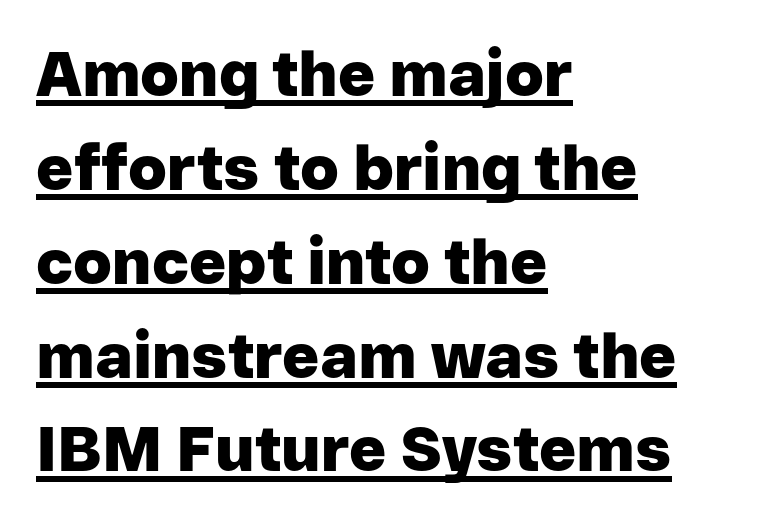
{"serif": "no", "italic": "no", "bold": "yes", "weight": "heavy", "width": "normal", "stroke_contrast": "low", "x_height": "medium", "monospaced": "no", "underline": "yes", "align": "left", "line_spacing": "normal", "line_spacing_ratio": 1.49, "letter_spacing": "normal", "letter_spacing_em": 0.0, "glyph_px": 63}
